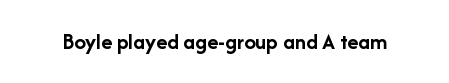
Notice how thick the strokes are: this is what a full bold looks like. In terms of letterspacing, this is plain default setting. The specimen omits any rule beneath the text block's lines. The lettering stays uniformly vertical, giving the passage a roman look.
